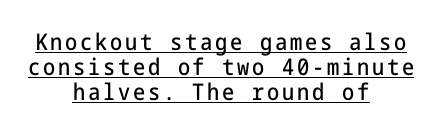
Upright lettering throughout. Teacher's note: observe the equal gaps on both sides — that is centered alignment. The lines are packed closely together with very little leading. Check the space under the baseline: a stroke is drawn there.
